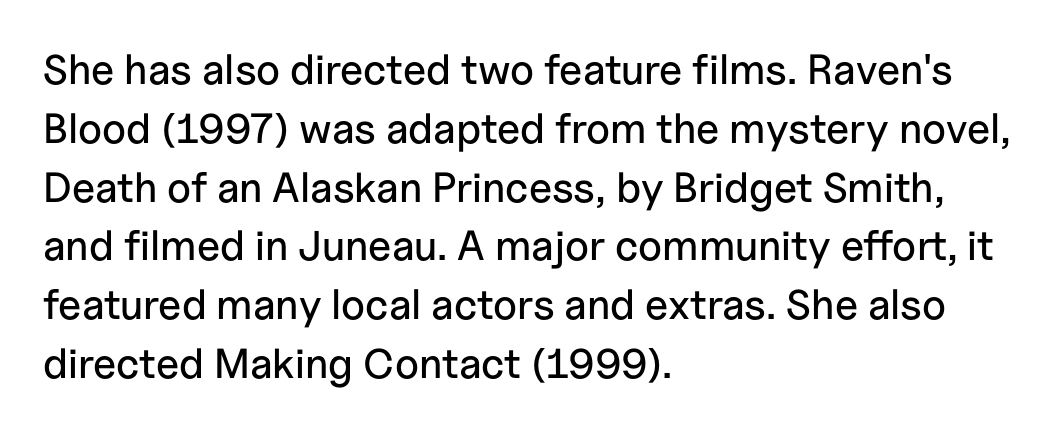
{"serif": "no", "italic": "no", "width": "normal", "stroke_contrast": "low", "x_height": "medium", "monospaced": "no", "underline": "no", "align": "left", "line_spacing": "normal", "line_spacing_ratio": 1.4, "letter_spacing": "normal", "letter_spacing_em": 0.0, "glyph_px": 42}
